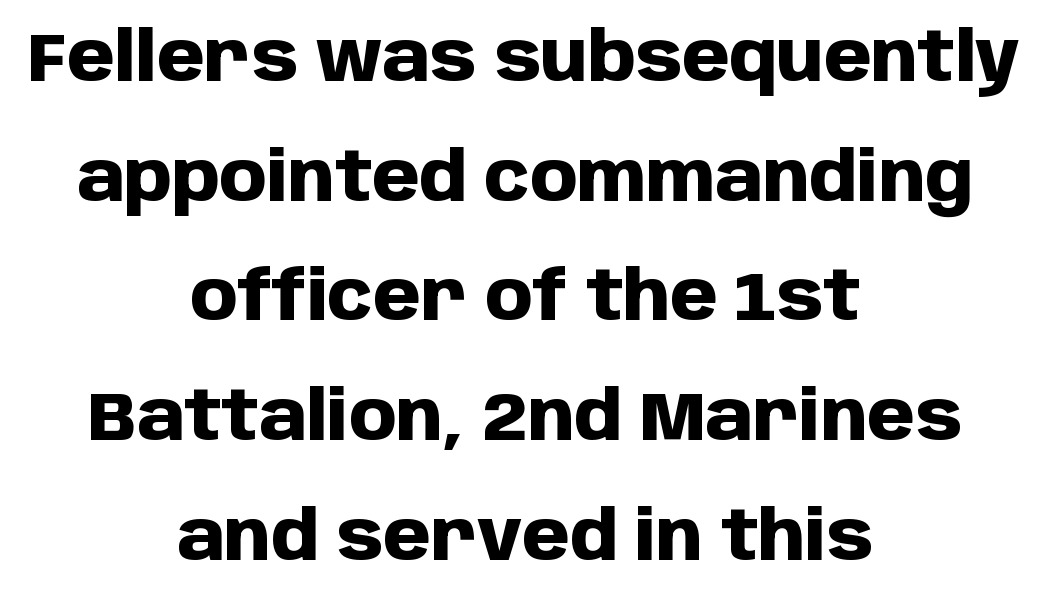
The image shows 68 px heavy sans-serif type, upright; set centered, line spacing 1.76x, normal letter spacing, not underlined; low stroke contrast and a large x-height.
